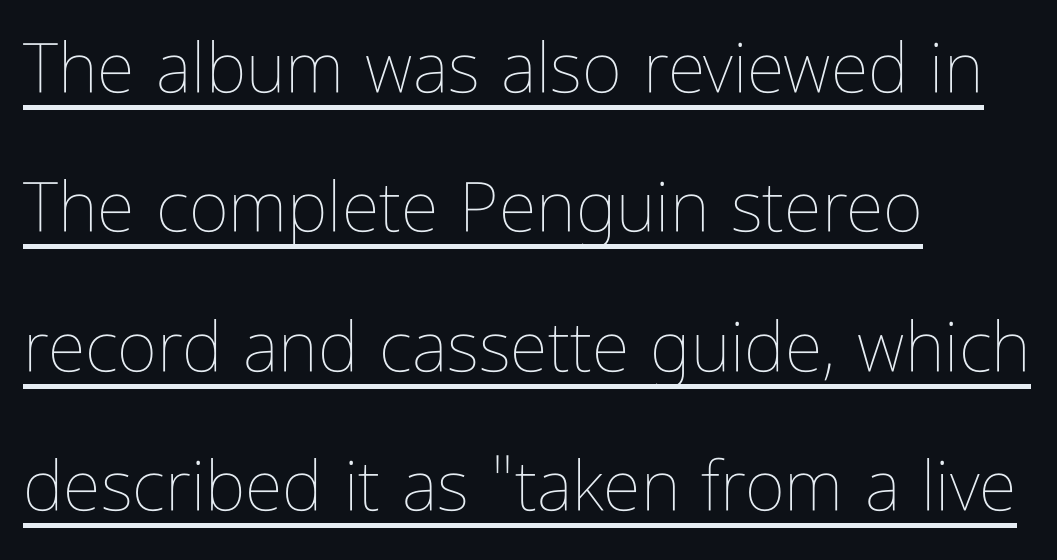
{"italic": "no", "bold": "no", "weight": "thin", "width": "condensed", "stroke_contrast": "low", "x_height": "medium", "monospaced": "no", "underline": "yes", "align": "left", "line_spacing": "loose", "line_spacing_ratio": 2.02, "letter_spacing": "normal", "letter_spacing_em": 0.0, "glyph_px": 69}
